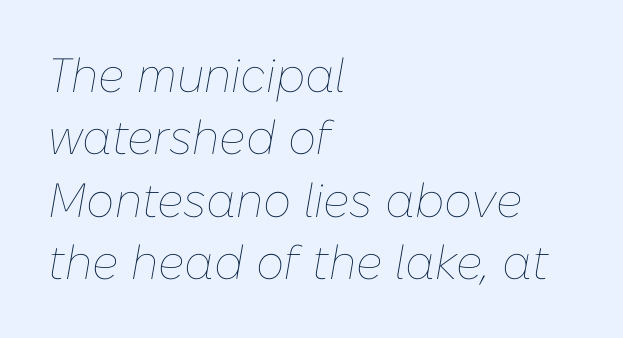
The image shows 48 px thin type, italic (leaning right); set left-aligned, normal line spacing (1.3x), normal letter spacing, not underlined; low stroke contrast and a medium x-height.
